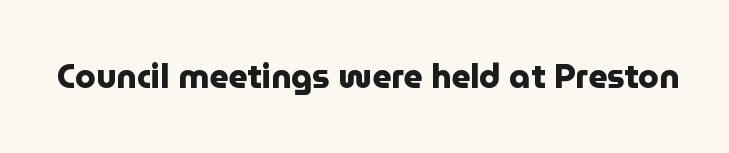
The letters advance in unequal steps, a hallmark of proportional type. Serifs: no, the terminals of the letterforms are clean. The lettering stays uniformly vertical, giving the passage a roman look. How are the letters spaced? Ordinarily, with no added tracking. Only glyphs here, with clear space below each row.
